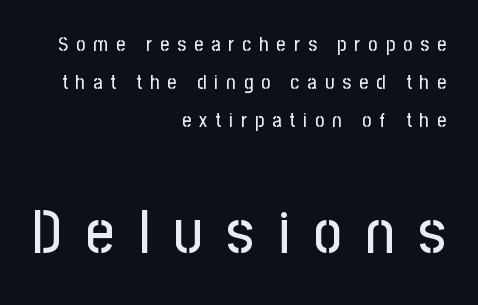
One-word summary of the alignment: right. Quick note: not italic, upright. Descender tails drop into unmarked territory. Look at the tracking — it's clearly loosened, letters drifting apart. Letterform terminals end flat and unadorned throughout the passage.
